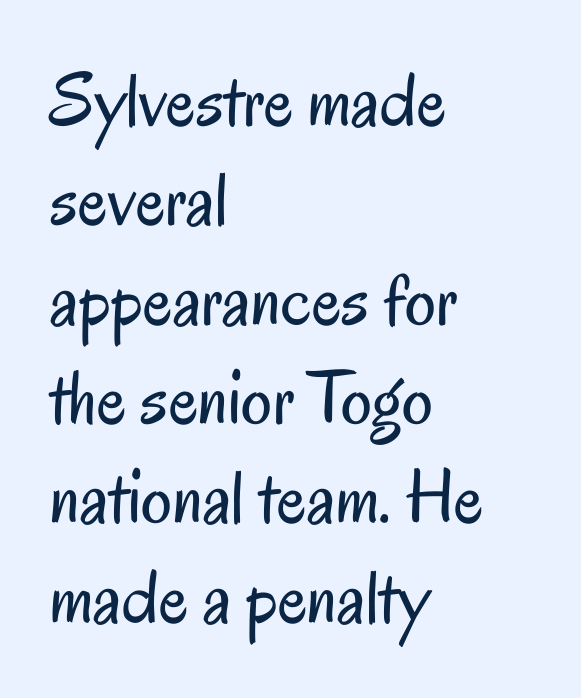
{"serif": "no", "italic": "no", "bold": "no", "weight": "regular", "width": "condensed", "stroke_contrast": "low", "x_height": "small", "monospaced": "no", "underline": "no", "align": "left", "line_spacing": "normal", "line_spacing_ratio": 1.29, "letter_spacing": "normal", "letter_spacing_em": 0.0, "glyph_px": 77}
